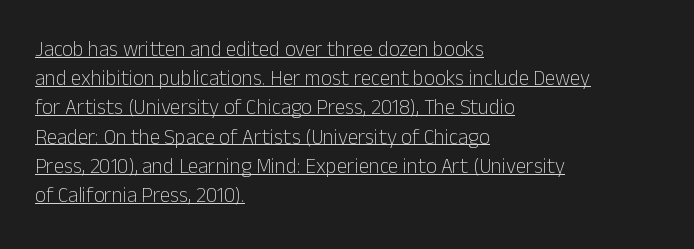
{"italic": "no", "bold": "no", "underline": "yes", "align": "left", "line_spacing": "normal", "line_spacing_ratio": 1.39, "letter_spacing": "normal", "letter_spacing_em": 0.0, "glyph_px": 21}
